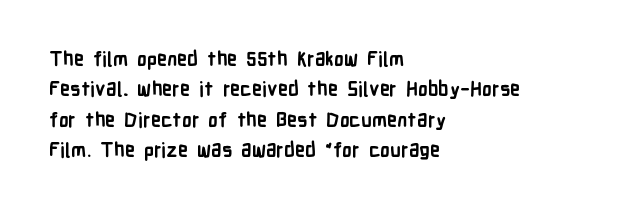
The image shows 20 px bold type, upright; set left-aligned, normal line spacing (1.52x), normal letter spacing, not underlined.
